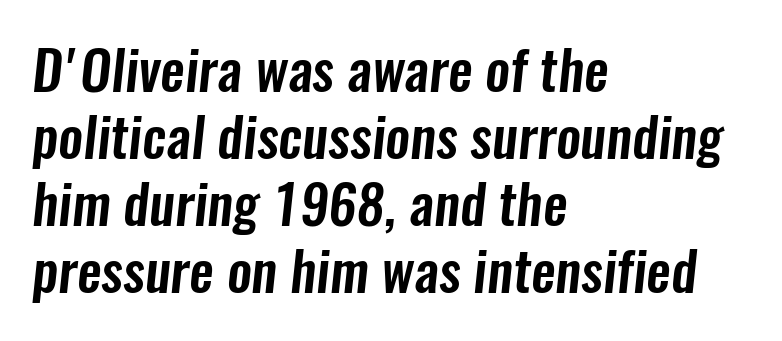
Q: Is the typeface a serif or a sans-serif typeface? A: Sans-serif.
Q: Is the text underlined? A: No.
Q: How is the paragraph aligned? A: Left-aligned.
Q: Is the spacing between letters normal or unusually wide? A: Normal.
Q: Width (condensed, normal, or wide)? A: Condensed.
Q: Stroke contrast? A: Low.
Q: x-height? A: Medium.
Q: Monospaced? A: No.
